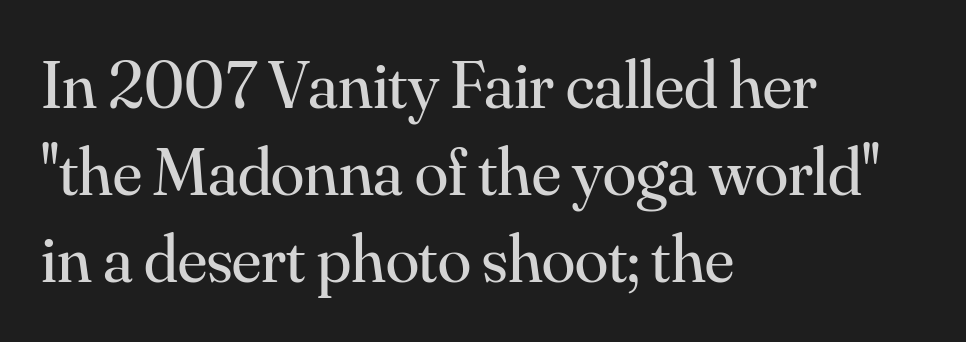
Q: Is the text bold? A: No.
Q: Is the text italic (slanted)? A: No, it is upright.
Q: Is the typeface a serif or a sans-serif typeface? A: Serif.
Q: Is the text underlined? A: No.
Q: How is the paragraph aligned? A: Left-aligned.
Q: Is the spacing between letters normal or unusually wide? A: Normal.
Q: Is the spacing between lines tight, normal or loose? A: Normal.
Q: Width (condensed, normal, or wide)? A: Normal.
Q: Stroke contrast? A: Medium.
Q: x-height? A: Small.
Q: Monospaced? A: No.
